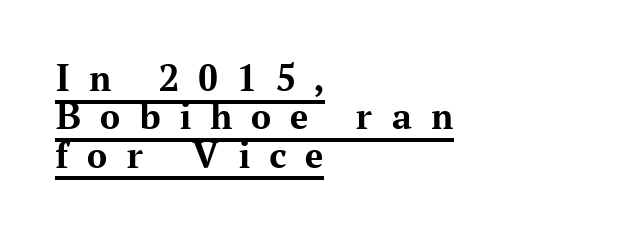
Q: Is the text bold? A: Yes.
Q: Is the text italic (slanted)? A: No, it is upright.
Q: Is the typeface a serif or a sans-serif typeface? A: Serif.
Q: Is the text underlined? A: Yes.
Q: How is the paragraph aligned? A: Left-aligned.
Q: Is the spacing between letters normal or unusually wide? A: Unusually wide.
Q: Is the spacing between lines tight, normal or loose? A: Tight.
Q: Width (condensed, normal, or wide)? A: Normal.
Q: Stroke contrast? A: Medium.
Q: x-height? A: Medium.
Q: Monospaced? A: No.
